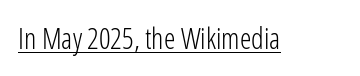
Q: Is the text bold? A: No.
Q: Is the text italic (slanted)? A: No, it is upright.
Q: Is the typeface a serif or a sans-serif typeface? A: Sans-serif.
Q: Is the text underlined? A: Yes.
Q: Is the spacing between letters normal or unusually wide? A: Normal.
Q: Width (condensed, normal, or wide)? A: Condensed.
Q: Stroke contrast? A: Low.
Q: x-height? A: Medium.
Q: Monospaced? A: No.
